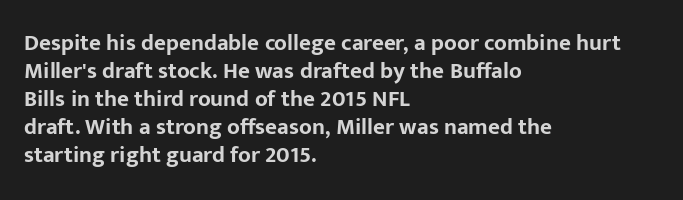
The image shows 23 px bold type, upright; set left-aligned, line spacing 1.22x, normal letter spacing, not underlined.
